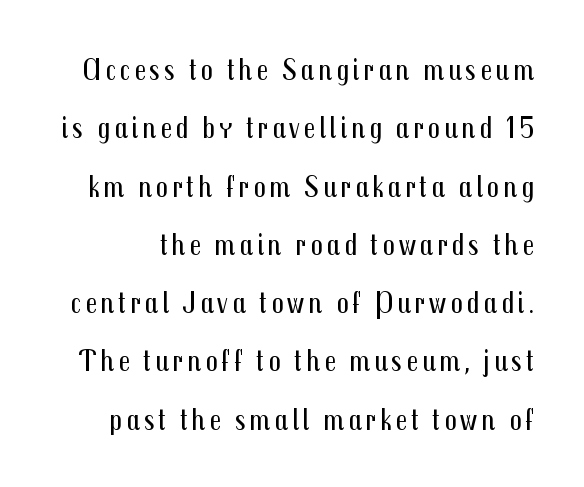
{"serif": "no", "italic": "no", "bold": "no", "weight": "regular", "width": "condensed", "stroke_contrast": "medium", "x_height": "medium", "monospaced": "no", "underline": "no", "line_spacing_ratio": 1.88, "glyph_px": 31}
